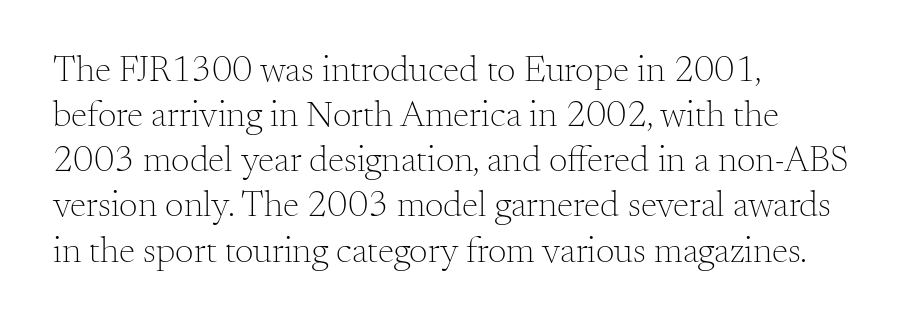
These lines were composed using upright roman letters. Think of a printed novel: that variable character pitch is what you see here. Stroke thickness stays within the range of a standard reading face or lighter. Tracking here is standard; glyphs follow each other at the usual distance. In CSS terms this would be text-align: left. The passage shown is not underscored anywhere.
